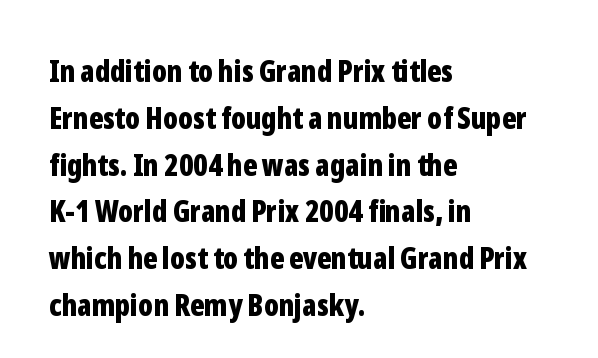
The words here are not underlined. These lines carry a lot of weight — the face is fully bold. Does the lettering tilt? It doesn't — this is upright. Proportional: the letters do not fall into vertical columns. Students, observe: this is what conventionally led text looks like. Observe the absence of serifs on each vertical stroke in this sample.
